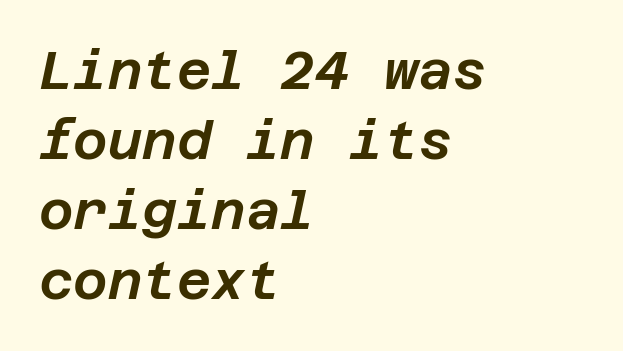
Posture: slanted. The gaps between neighbouring characters are ordinary and unremarkable. A student would call this left alignment; a typographer would say flush left, rag right. Baseline-to-baseline distance is the conventional proportion of letter height.
